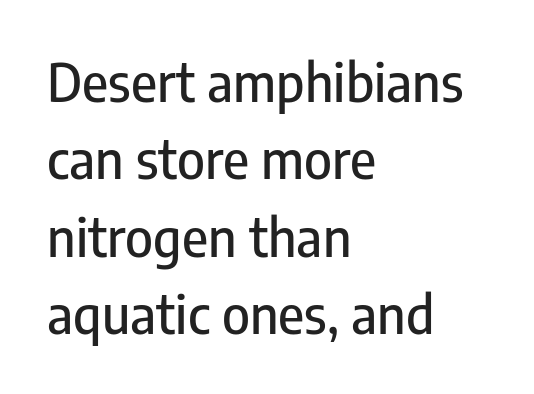
The image shows 53 px condensed sans-serif type, upright; set left-aligned, normal line spacing (1.46x), normal letter spacing, not underlined; low stroke contrast and a medium x-height.
